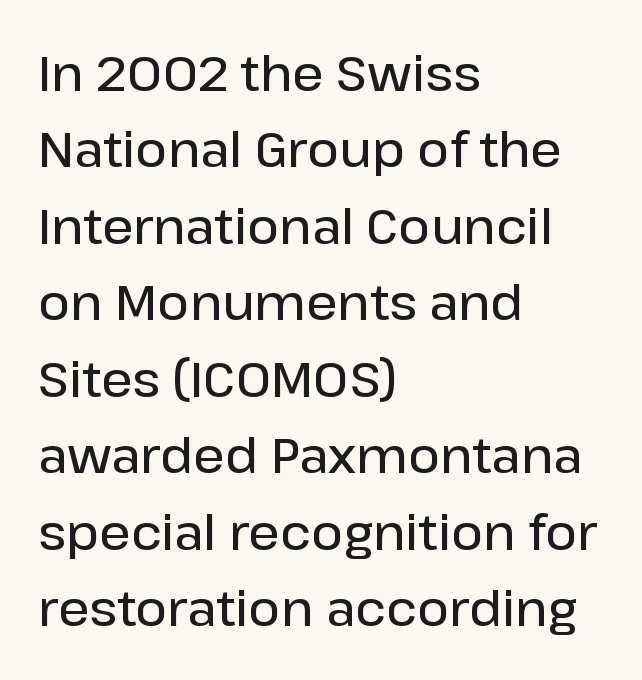
{"serif": "no", "italic": "no", "bold": "semi", "weight": "semibold", "width": "normal", "stroke_contrast": "low", "x_height": "medium", "monospaced": "no", "underline": "no", "align": "left", "line_spacing": "normal", "line_spacing_ratio": 1.56, "letter_spacing": "normal", "letter_spacing_em": 0.0, "glyph_px": 49}
